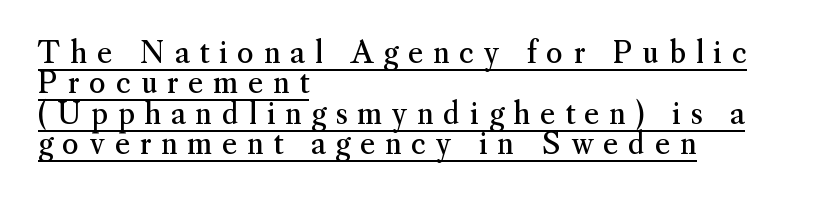
{"serif": "yes", "italic": "no", "bold": "no", "weight": "regular", "width": "normal", "stroke_contrast": "medium", "x_height": "small", "monospaced": "no", "underline": "yes", "align": "left", "line_spacing": "tight", "line_spacing_ratio": 1.05, "letter_spacing": "wide", "letter_spacing_em": 0.34, "glyph_px": 29}
